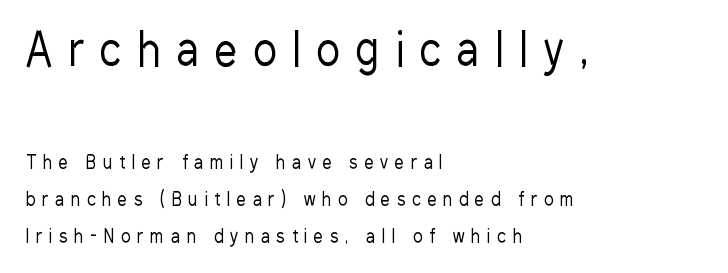
{"serif": "no", "italic": "no", "bold": "no", "weight": "regular", "width": "condensed", "stroke_contrast": "low", "x_height": "medium", "monospaced": "no", "underline": "no", "align": "left", "line_spacing": "loose", "line_spacing_ratio": 2.06, "letter_spacing": "wide", "letter_spacing_em": 0.38, "larger_block": "first", "size_ratio": 2.44, "glyph_px": 44}
